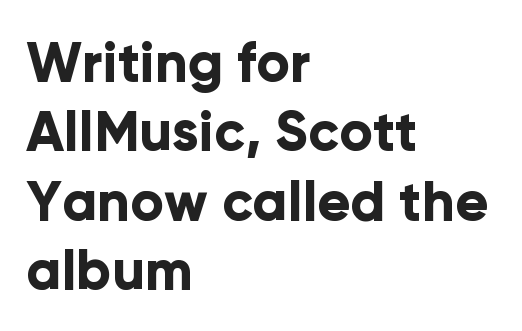
The image shows 55 px bold sans-serif type, upright; set left-aligned, normal line spacing (1.26x), normal letter spacing, not underlined; low stroke contrast and a medium x-height.
